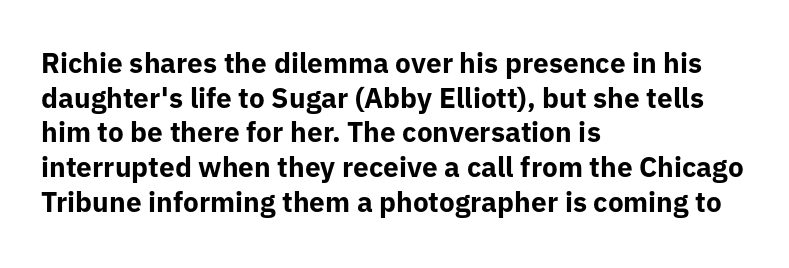
Q: Is the text bold? A: Yes.
Q: Is the text italic (slanted)? A: No, it is upright.
Q: Is the typeface a serif or a sans-serif typeface? A: Sans-serif.
Q: Is the text underlined? A: No.
Q: How is the paragraph aligned? A: Left-aligned.
Q: Is the spacing between letters normal or unusually wide? A: Normal.
Q: Width (condensed, normal, or wide)? A: Normal.
Q: Stroke contrast? A: Low.
Q: x-height? A: Medium.
Q: Monospaced? A: No.
